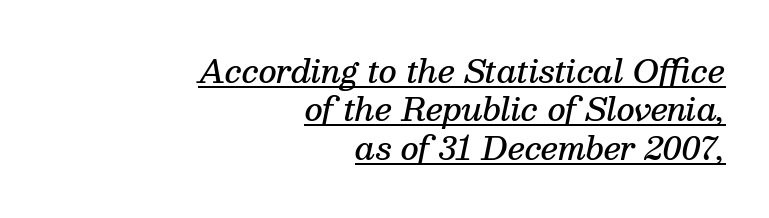
Q: Is the text bold? A: Semi-bold.
Q: Is the text italic (slanted)? A: Yes, it leans right by about 13 degrees.
Q: Is the typeface a serif or a sans-serif typeface? A: Serif.
Q: Is the text underlined? A: Yes.
Q: How is the paragraph aligned? A: Right-aligned.
Q: Is the spacing between letters normal or unusually wide? A: Normal.
Q: Width (condensed, normal, or wide)? A: Normal.
Q: Stroke contrast? A: Medium.
Q: x-height? A: Medium.
Q: Monospaced? A: No.
